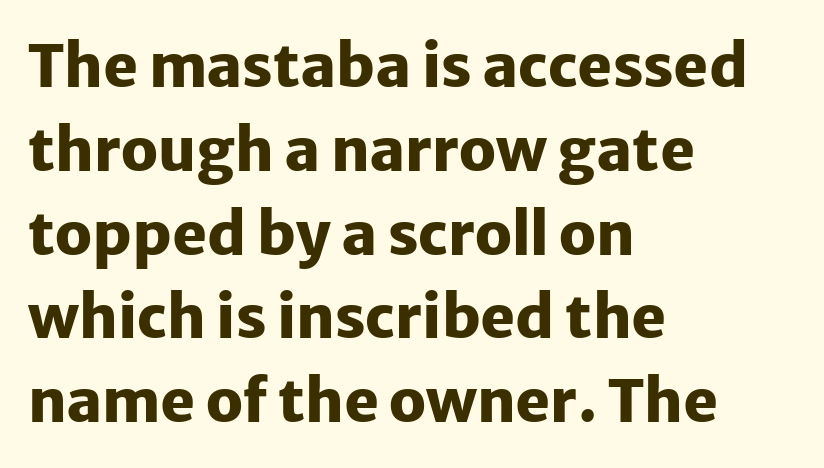
Q: Is the text bold? A: Yes.
Q: Is the text italic (slanted)? A: No, it is upright.
Q: Is the typeface a serif or a sans-serif typeface? A: Sans-serif.
Q: Is the text underlined? A: No.
Q: How is the paragraph aligned? A: Left-aligned.
Q: Is the spacing between letters normal or unusually wide? A: Normal.
Q: Is the spacing between lines tight, normal or loose? A: Normal.
Q: Width (condensed, normal, or wide)? A: Normal.
Q: Stroke contrast? A: Low.
Q: x-height? A: Medium.
Q: Monospaced? A: No.
